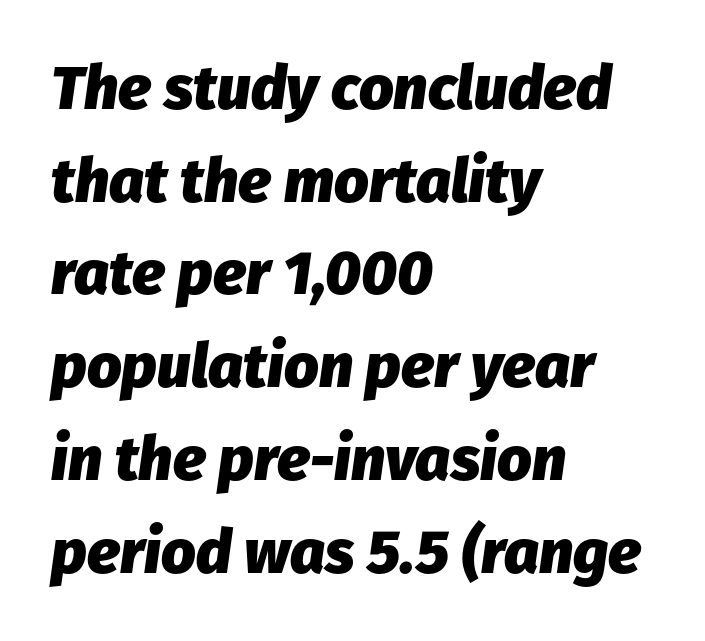
The image shows 61 px heavy type, italic (leaning right); set left-aligned, normal line spacing (1.52x), normal letter spacing, not underlined; low stroke contrast and a medium x-height.
